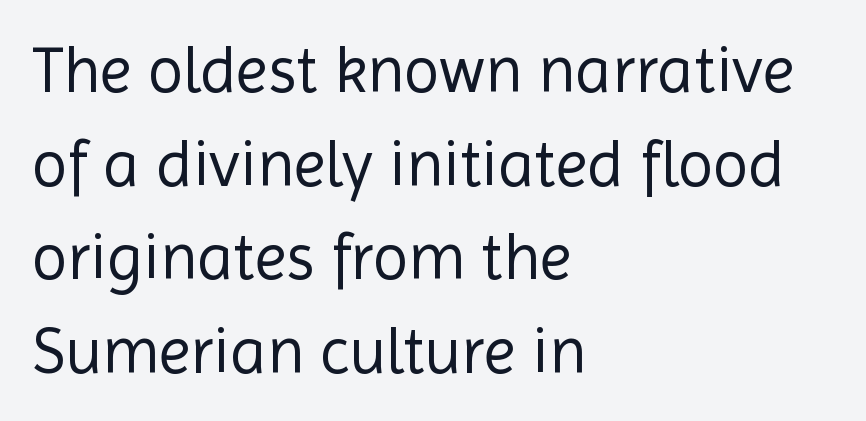
{"serif": "no", "italic": "no", "bold": "no", "weight": "regular", "width": "normal", "x_height": "medium", "monospaced": "no", "underline": "no", "align": "left", "line_spacing": "normal", "line_spacing_ratio": 1.44, "letter_spacing": "normal", "letter_spacing_em": 0.0, "glyph_px": 65}
